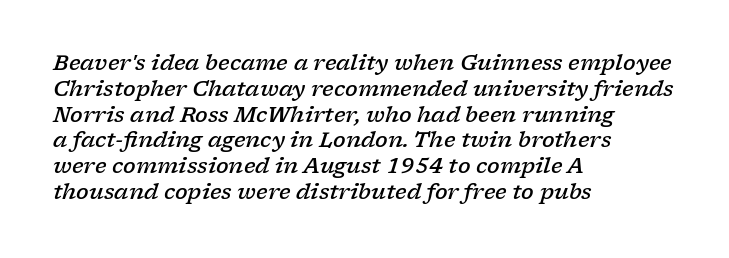
{"italic": "yes", "lean": "right", "slant_degrees": 17, "bold": "semi", "underline": "no", "align": "left", "line_spacing_ratio": 1.23, "letter_spacing": "normal", "letter_spacing_em": 0.0, "glyph_px": 21}
